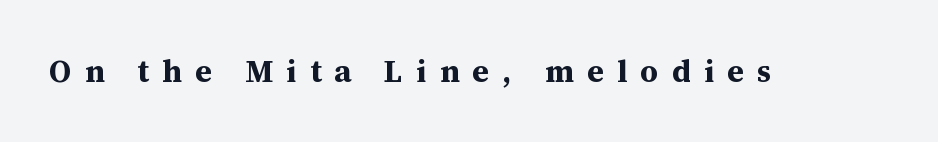
The letters carry serifs — small finishing strokes at the ends of their stems. Emphasis by weight is at full strength: bold. Quick note: underline off. The passage shown is typed in a proportional face where columns would drift. A typesetter would call this heavily tracked-out type.
